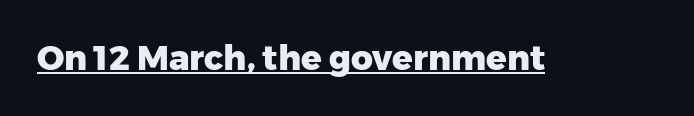
The tracking reads as untouched default to a designer's eye. This sample uses a sans-serif face. The font is running at its bold setting. Each letter keeps its own natural width here, so spacing adapts to shape.
